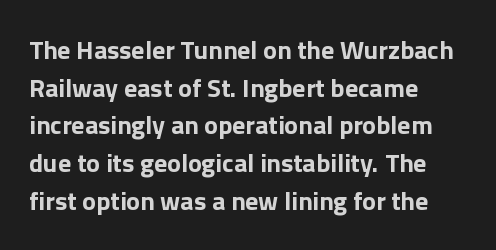
On the weight axis this lands at bold, roughly 700. Words float on clear page, feet unadorned. Interline gaps are of average width in this sample. The rendering keeps characters at their native spacing. In terms of posture, this sample is upright.
